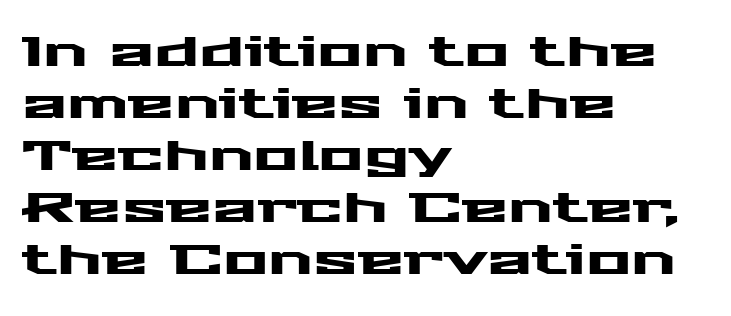
The image shows 42 px wide sans-serif type, upright; set left-aligned, line spacing 1.24x, normal letter spacing, not underlined; medium stroke contrast and a medium x-height.
